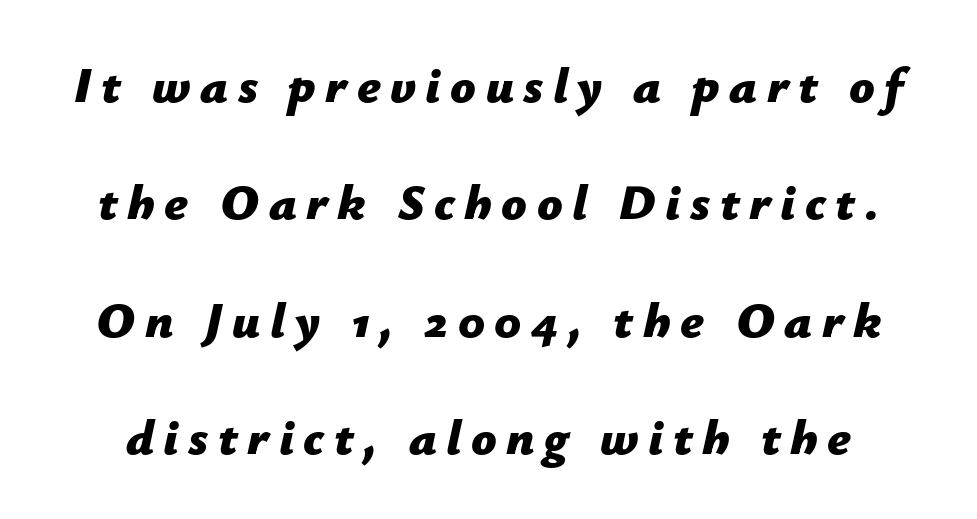
{"italic": "yes", "lean": "right", "slant_degrees": 12, "bold": "yes", "weight": "bold", "width": "normal", "stroke_contrast": "low", "x_height": "medium", "monospaced": "no", "underline": "no", "line_spacing": "loose", "line_spacing_ratio": 2.35, "glyph_px": 50}
